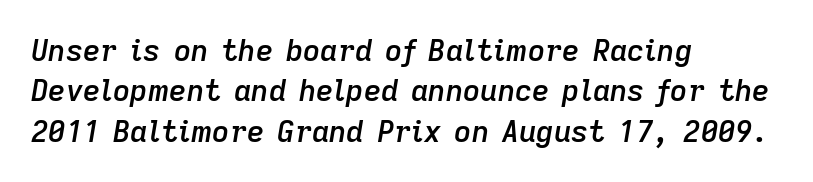
{"italic": "yes", "lean": "right", "slant_degrees": 9, "bold": "semi", "weight": "semibold", "width": "normal", "stroke_contrast": "low", "x_height": "medium", "monospaced": "no", "underline": "no", "align": "left", "line_spacing": "normal", "line_spacing_ratio": 1.35, "letter_spacing": "normal", "letter_spacing_em": 0.0, "glyph_px": 30}
